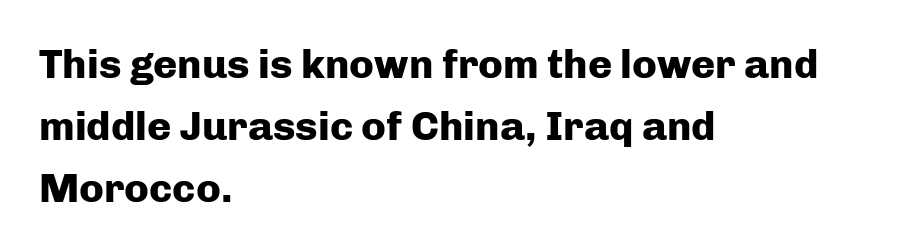
Q: Is the text bold? A: Yes.
Q: Is the text italic (slanted)? A: No, it is upright.
Q: Is the typeface a serif or a sans-serif typeface? A: Sans-serif.
Q: Is the text underlined? A: No.
Q: How is the paragraph aligned? A: Left-aligned.
Q: Is the spacing between letters normal or unusually wide? A: Normal.
Q: Is the spacing between lines tight, normal or loose? A: Normal.
Q: Width (condensed, normal, or wide)? A: Normal.
Q: Stroke contrast? A: Low.
Q: x-height? A: Medium.
Q: Monospaced? A: No.
